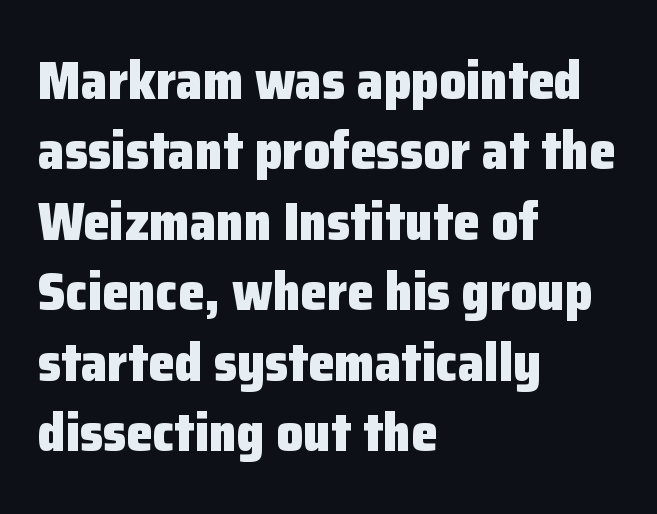
{"serif": "no", "italic": "no", "bold": "yes", "weight": "heavy", "width": "normal", "stroke_contrast": "low", "x_height": "medium", "monospaced": "no", "underline": "no", "align": "left", "line_spacing": "normal", "line_spacing_ratio": 1.33, "letter_spacing": "normal", "letter_spacing_em": 0.0, "glyph_px": 53}
